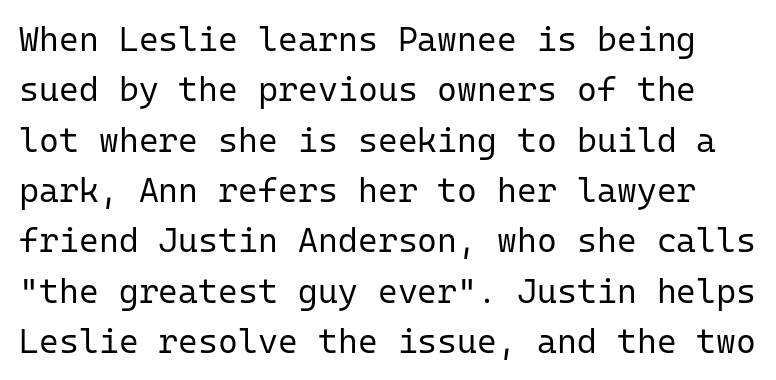
These lines are rendered in a fixed-pitch font. Tracking value appears to be zero — textbook default spacing. Underlining? Definitely not there. Is there any slant? The stems are plumb. Stroke terminals: plain, sans-serif.
